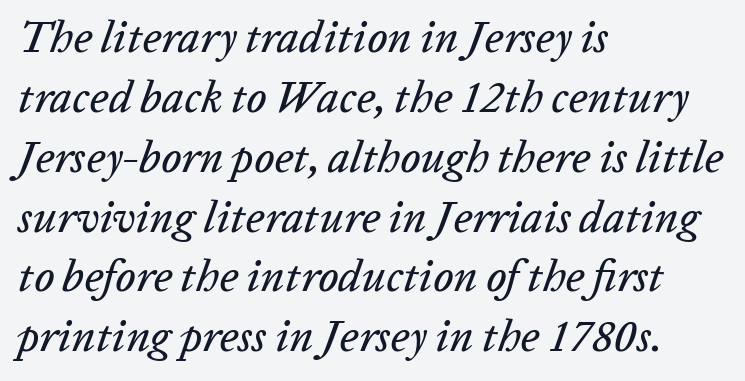
The image shows 44 px text type, italic (leaning right); set left-aligned, normal line spacing (1.36x), normal letter spacing, not underlined; low stroke contrast and a medium x-height.
